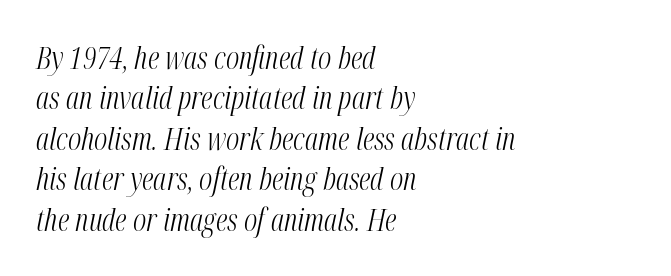
{"italic": "yes", "lean": "right", "slant_degrees": 12, "bold": "no", "weight": "light", "width": "condensed", "stroke_contrast": "medium", "x_height": "medium", "monospaced": "no", "underline": "no", "align": "left", "line_spacing": "normal", "line_spacing_ratio": 1.35, "letter_spacing": "normal", "letter_spacing_em": 0.0, "glyph_px": 30}
